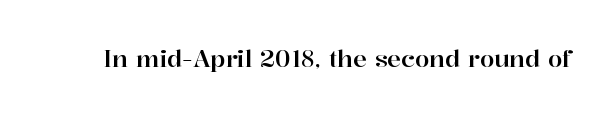
The image shows 23 px text type, upright; set normal letter spacing, not underlined.
